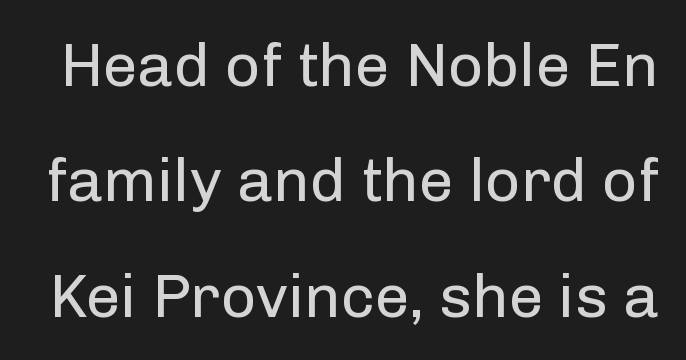
The image shows 62 px regular-weight sans-serif type, upright; set line spacing 1.86x, normal letter spacing, not underlined; low stroke contrast and a medium x-height.
